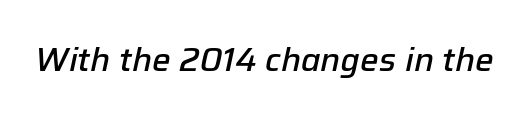
The image shows 33 px semibold type, italic (leaning right); set normal letter spacing, not underlined; low stroke contrast and a medium x-height.
